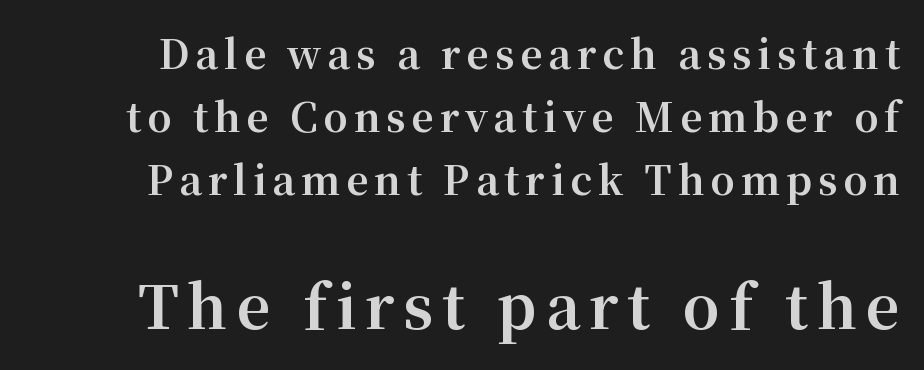
Q: Is the text bold? A: Yes.
Q: Is the text italic (slanted)? A: No, it is upright.
Q: Is the typeface a serif or a sans-serif typeface? A: Serif.
Q: Is the text underlined? A: No.
Q: Is the spacing between lines tight, normal or loose? A: Normal.
Q: Which block of text is set in a larger size, the first (top) or the second (bottom)? A: The second (bottom) one.
Q: Width (condensed, normal, or wide)? A: Normal.
Q: Stroke contrast? A: Medium.
Q: x-height? A: Medium.
Q: Monospaced? A: No.
